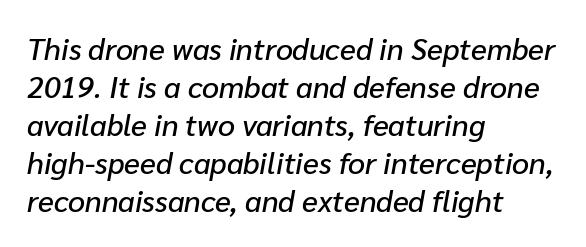
{"italic": "yes", "lean": "right", "slant_degrees": 10, "width": "normal", "stroke_contrast": "low", "x_height": "medium", "monospaced": "no", "underline": "no", "align": "left", "line_spacing": "normal", "line_spacing_ratio": 1.27, "letter_spacing": "normal", "letter_spacing_em": 0.0, "glyph_px": 30}
